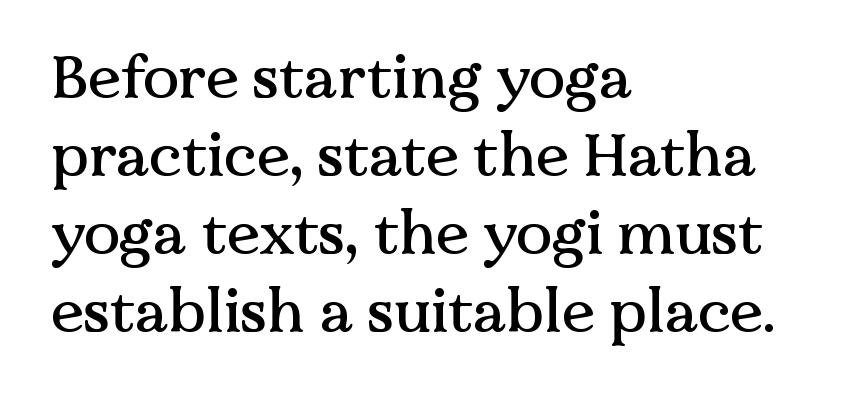
Q: Is the text italic (slanted)? A: No, it is upright.
Q: Is the typeface a serif or a sans-serif typeface? A: Serif.
Q: Is the text underlined? A: No.
Q: How is the paragraph aligned? A: Left-aligned.
Q: Is the spacing between letters normal or unusually wide? A: Normal.
Q: Is the spacing between lines tight, normal or loose? A: Normal.
Q: Width (condensed, normal, or wide)? A: Normal.
Q: Stroke contrast? A: Medium.
Q: x-height? A: Medium.
Q: Monospaced? A: No.
